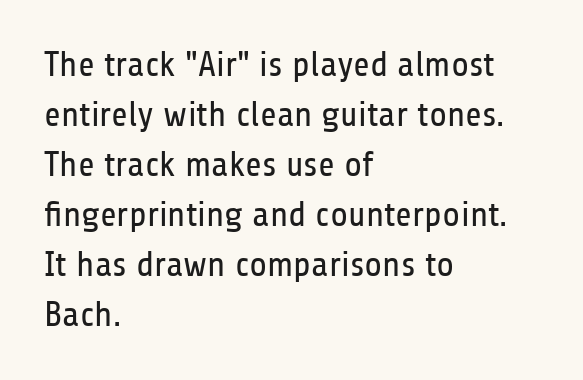
{"serif": "no", "italic": "no", "bold": "no", "weight": "regular", "width": "condensed", "stroke_contrast": "low", "x_height": "medium", "monospaced": "no", "underline": "no", "align": "left", "line_spacing": "normal", "line_spacing_ratio": 1.39, "letter_spacing": "normal", "letter_spacing_em": 0.0, "glyph_px": 36}
